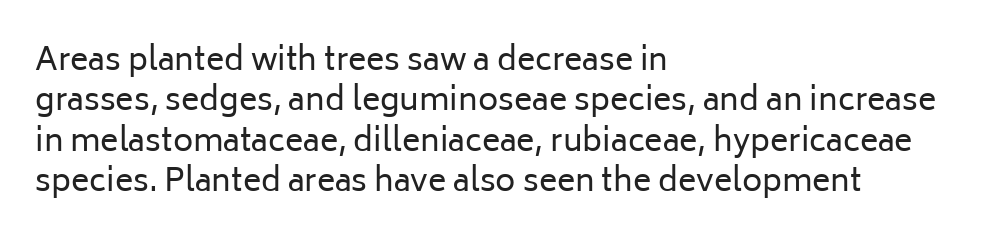
Descender tails drop into unmarked territory. Is the block centered? No — it sits flush against the left margin. You can tell it's not italic because the verticals are truly vertical. Do the characters align in a grid? No, the font is proportional.
